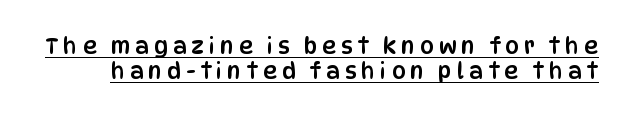
The image shows 22 px text type, upright; set tight line spacing (1.15x), unusually wide letter spacing (+0.22 em), underlined.
